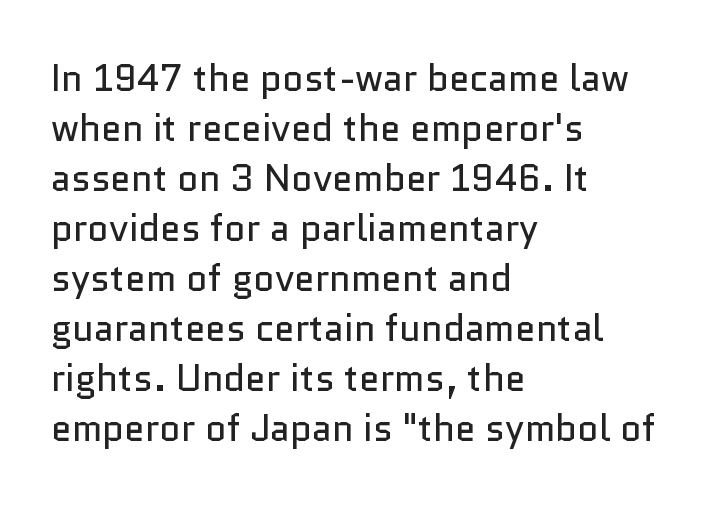
Q: Is the text bold? A: No.
Q: Is the text italic (slanted)? A: No, it is upright.
Q: Is the typeface a serif or a sans-serif typeface? A: Sans-serif.
Q: Is the text underlined? A: No.
Q: How is the paragraph aligned? A: Left-aligned.
Q: Is the spacing between letters normal or unusually wide? A: Normal.
Q: Is the spacing between lines tight, normal or loose? A: Normal.
Q: Width (condensed, normal, or wide)? A: Normal.
Q: Stroke contrast? A: Low.
Q: x-height? A: Medium.
Q: Monospaced? A: No.
